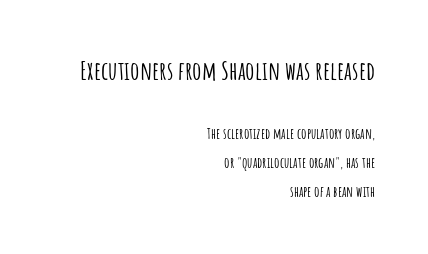
Q: Is the text italic (slanted)? A: No, it is upright.
Q: Is the text underlined? A: No.
Q: How is the paragraph aligned? A: Right-aligned.
Q: Is the spacing between letters normal or unusually wide? A: Normal.
Q: Is the spacing between lines tight, normal or loose? A: Loose.
Q: Which block of text is set in a larger size, the first (top) or the second (bottom)? A: The first (top) one.
